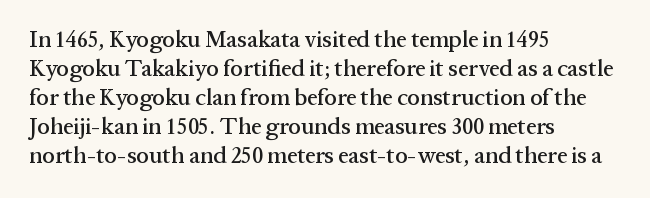
Q: Is the text italic (slanted)? A: No, it is upright.
Q: Is the text underlined? A: No.
Q: How is the paragraph aligned? A: Left-aligned.
Q: Is the spacing between letters normal or unusually wide? A: Normal.
Q: Is the spacing between lines tight, normal or loose? A: Normal.
